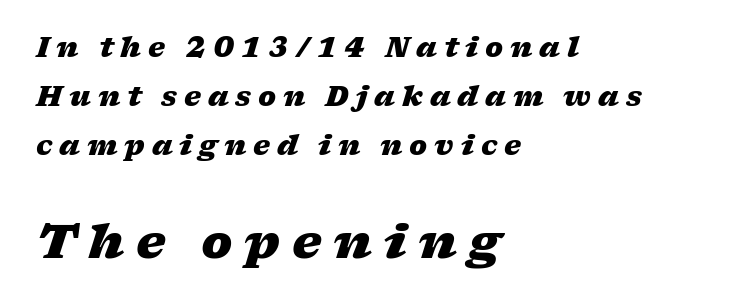
Q: Is the text bold? A: Yes.
Q: Is the text italic (slanted)? A: Yes, it leans right by about 17 degrees.
Q: Is the text underlined? A: No.
Q: How is the paragraph aligned? A: Left-aligned.
Q: Is the spacing between letters normal or unusually wide? A: Unusually wide.
Q: Which block of text is set in a larger size, the first (top) or the second (bottom)? A: The second (bottom) one.
Q: Width (condensed, normal, or wide)? A: Wide.
Q: Stroke contrast? A: Low.
Q: x-height? A: Medium.
Q: Monospaced? A: No.
